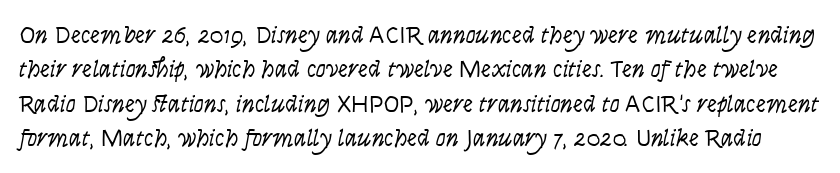
The image shows 25 px text type, italic (leaning right); set normal line spacing (1.38x), normal letter spacing, not underlined.
